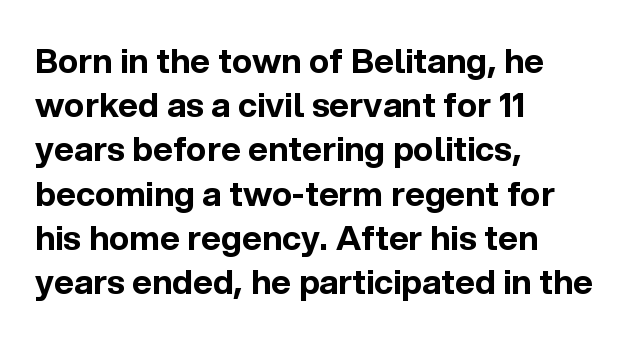
{"serif": "no", "italic": "no", "bold": "yes", "weight": "bold", "width": "normal", "x_height": "medium", "monospaced": "no", "underline": "no", "align": "left", "line_spacing": "normal", "line_spacing_ratio": 1.3, "letter_spacing": "normal", "letter_spacing_em": 0.0, "glyph_px": 34}
